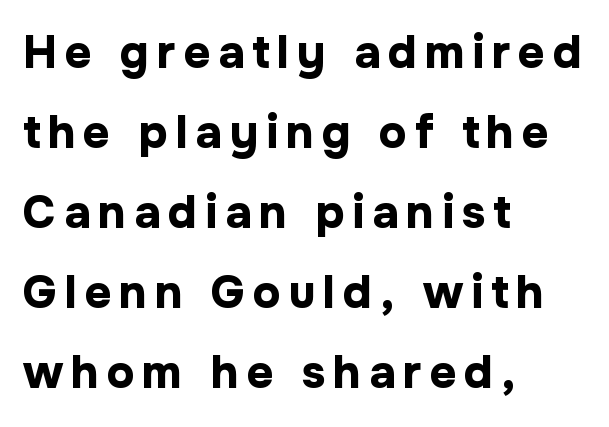
Note the varied advance widths — an 'i' is clearly narrower than an 'm'. Descender tails drop into unmarked territory. Strokes here are thick enough to call this a true bold. The passage shown is typeset with a sans-serif family. Every stem runs plumb, perpendicular to the baseline. The paragraph shown leans on its left margin.
